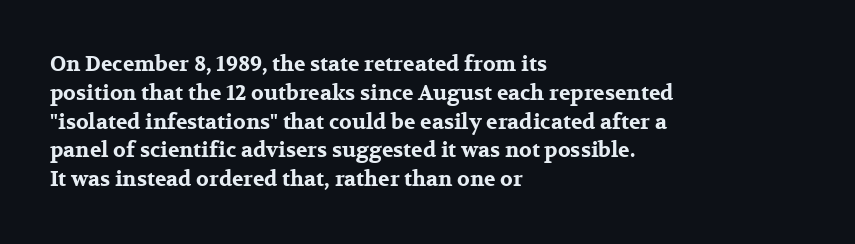
The image shows 21 px bold type, upright; set left-aligned, normal line spacing (1.37x), normal letter spacing, not underlined.
